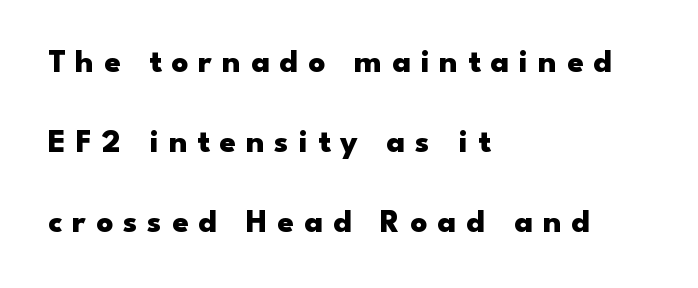
The image shows 33 px heavy, wide sans-serif type, upright; set left-aligned, loose line spacing (2.42x), unusually wide letter spacing (+0.3 em), not underlined; low stroke contrast and a small x-height.
